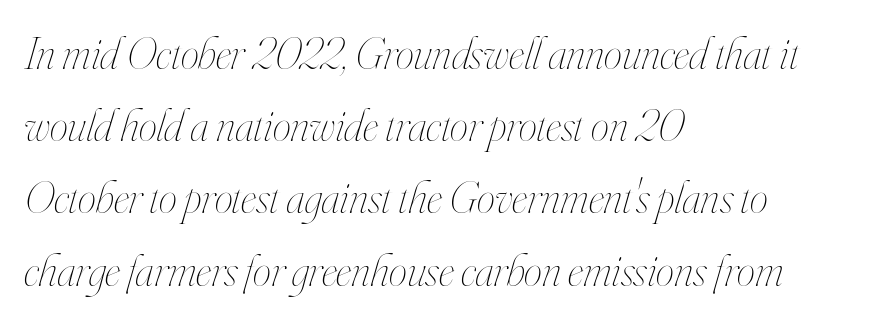
The image shows 46 px thin, condensed type, italic (leaning right); set left-aligned, normal line spacing (1.57x), normal letter spacing, not underlined; high stroke contrast and a small x-height.
